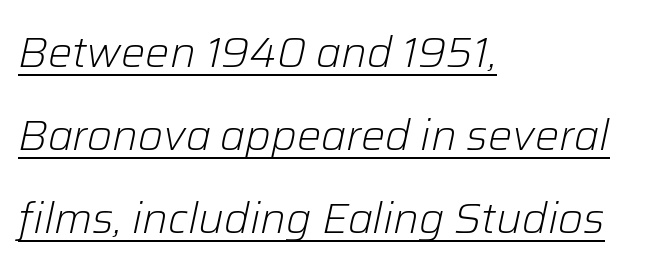
The image shows 43 px light type, italic (leaning right); set left-aligned, loose line spacing (1.93x), normal letter spacing, underlined; low stroke contrast and a medium x-height.
